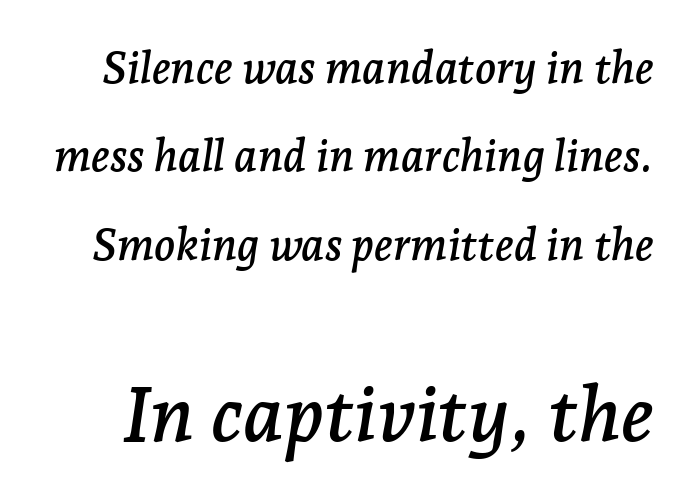
Q: Is the text italic (slanted)? A: Yes, it leans right by about 7 degrees.
Q: Is the typeface a serif or a sans-serif typeface? A: Serif.
Q: Is the text underlined? A: No.
Q: Is the spacing between letters normal or unusually wide? A: Normal.
Q: Is the spacing between lines tight, normal or loose? A: Loose.
Q: Which block of text is set in a larger size, the first (top) or the second (bottom)? A: The second (bottom) one.
Q: Width (condensed, normal, or wide)? A: Normal.
Q: Stroke contrast? A: Low.
Q: x-height? A: Medium.
Q: Monospaced? A: No.
